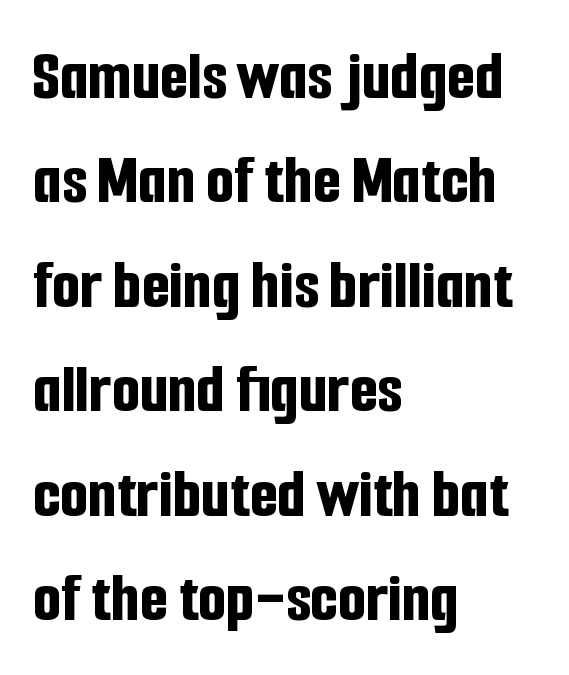
Q: Is the text bold? A: Yes.
Q: Is the text italic (slanted)? A: No, it is upright.
Q: Is the typeface a serif or a sans-serif typeface? A: Sans-serif.
Q: Is the text underlined? A: No.
Q: How is the paragraph aligned? A: Left-aligned.
Q: Is the spacing between letters normal or unusually wide? A: Normal.
Q: Is the spacing between lines tight, normal or loose? A: Normal.
Q: Width (condensed, normal, or wide)? A: Condensed.
Q: Stroke contrast? A: Low.
Q: x-height? A: Medium.
Q: Monospaced? A: No.
